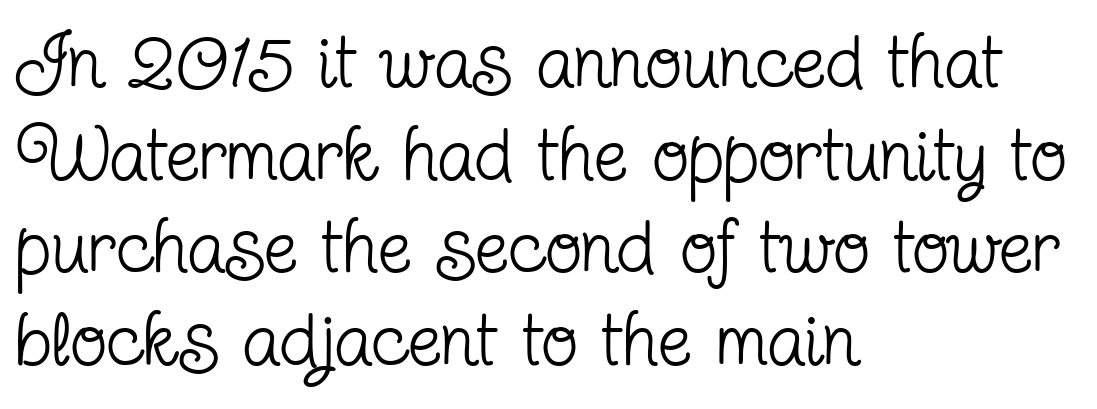
Typographically, this falls in the serif category. Look at the tracking — it's just the regular setting, nothing added. You could not count columns in this text — the font is proportionally spaced. Is this a heavy cut? Hardly; it is regular or lighter. Decoration check: the copy has no underline. This is the regular roman posture of the typeface.
